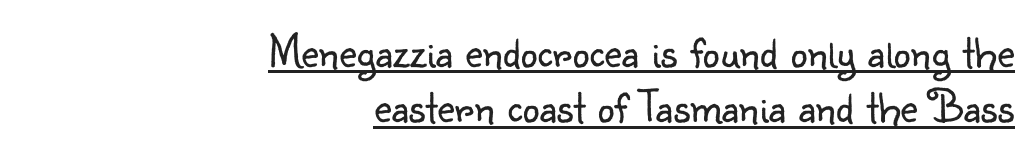
Q: Is the text bold? A: No.
Q: Is the text italic (slanted)? A: No, it is upright.
Q: Is the typeface a serif or a sans-serif typeface? A: Sans-serif.
Q: Is the text underlined? A: Yes.
Q: How is the paragraph aligned? A: Right-aligned.
Q: Is the spacing between letters normal or unusually wide? A: Normal.
Q: Is the spacing between lines tight, normal or loose? A: Tight.
Q: Width (condensed, normal, or wide)? A: Normal.
Q: Stroke contrast? A: Low.
Q: x-height? A: Small.
Q: Monospaced? A: No.
